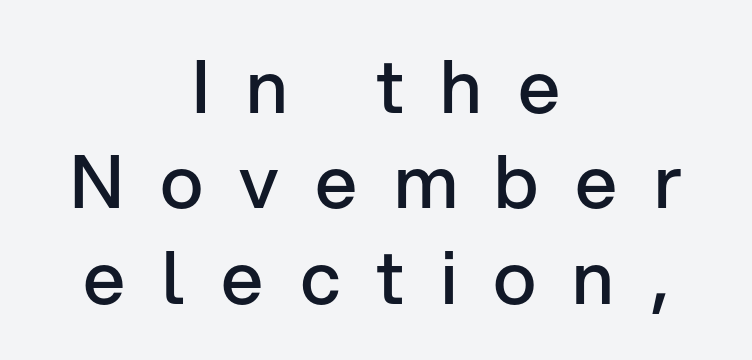
The image shows 74 px semibold sans-serif type, upright; set centered, normal line spacing (1.29x), unusually wide letter spacing (+0.49 em), not underlined; low stroke contrast and a medium x-height.
